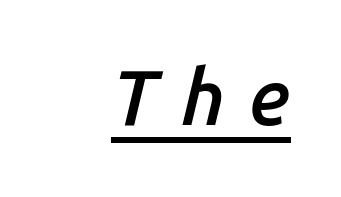
{"italic": "yes", "lean": "right", "slant_degrees": 14, "bold": "semi", "weight": "semibold", "width": "normal", "stroke_contrast": "low", "x_height": "medium", "monospaced": "no", "underline": "yes", "align": "right", "letter_spacing": "wide", "letter_spacing_em": 0.31, "glyph_px": 78}
